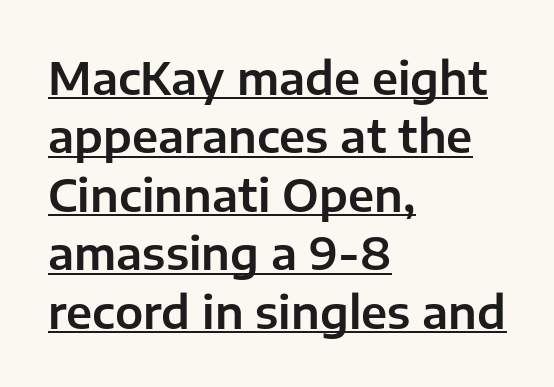
{"serif": "no", "italic": "no", "width": "normal", "stroke_contrast": "low", "x_height": "medium", "monospaced": "no", "underline": "yes", "align": "left", "line_spacing": "normal", "line_spacing_ratio": 1.3, "letter_spacing": "normal", "letter_spacing_em": 0.0, "glyph_px": 45}
